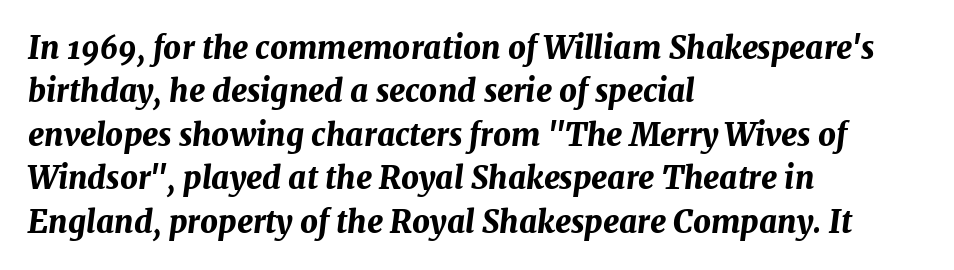
Q: Is the text bold? A: Yes.
Q: Is the text italic (slanted)? A: Yes, it leans right by about 7 degrees.
Q: Is the text underlined? A: No.
Q: How is the paragraph aligned? A: Left-aligned.
Q: Is the spacing between letters normal or unusually wide? A: Normal.
Q: Is the spacing between lines tight, normal or loose? A: Normal.
Q: Width (condensed, normal, or wide)? A: Normal.
Q: Stroke contrast? A: Medium.
Q: x-height? A: Medium.
Q: Monospaced? A: No.
